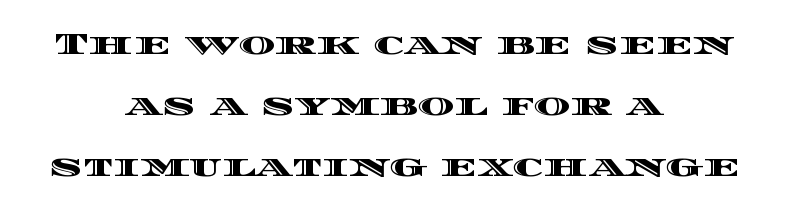
Q: Is the text italic (slanted)? A: No, it is upright.
Q: Is the text underlined? A: No.
Q: How is the paragraph aligned? A: Centered.
Q: Is the spacing between letters normal or unusually wide? A: Normal.
Q: Is the spacing between lines tight, normal or loose? A: Loose.
Q: Width (condensed, normal, or wide)? A: Wide.
Q: x-height? A: Large.
Q: Monospaced? A: No.
